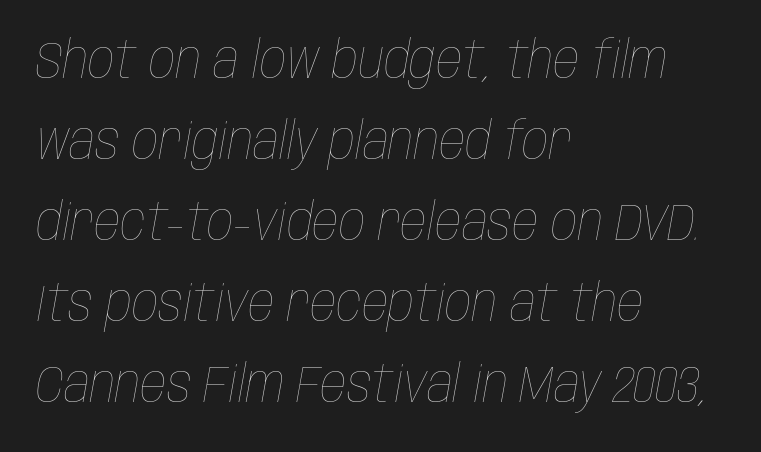
The image shows 52 px thin, condensed type, italic (leaning right); set left-aligned, normal line spacing (1.56x), normal letter spacing, not underlined; low stroke contrast and a large x-height.
